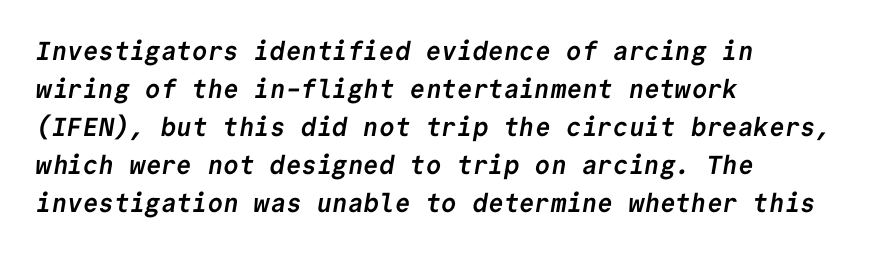
Notice how descenders clear the ascenders below comfortably — that's standard leading. Bold? Absolutely — the strokes are thick and heavy. The paragraph shown leans on its left margin. The words here are not underlined.
